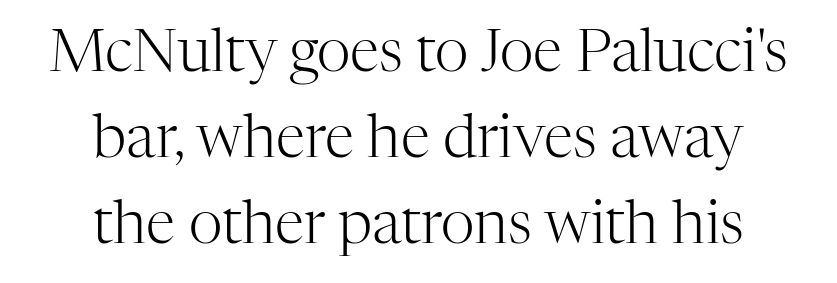
Q: Is the text bold? A: No.
Q: Is the text italic (slanted)? A: No, it is upright.
Q: Is the typeface a serif or a sans-serif typeface? A: Serif.
Q: Is the text underlined? A: No.
Q: How is the paragraph aligned? A: Centered.
Q: Is the spacing between letters normal or unusually wide? A: Normal.
Q: Is the spacing between lines tight, normal or loose? A: Normal.
Q: Width (condensed, normal, or wide)? A: Normal.
Q: Stroke contrast? A: High.
Q: x-height? A: Medium.
Q: Monospaced? A: No.
